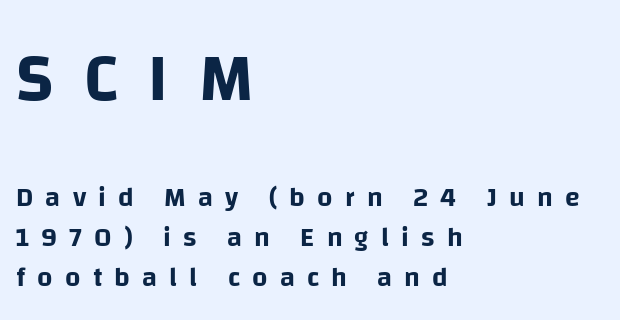
Q: Is the text italic (slanted)? A: No, it is upright.
Q: Is the typeface a serif or a sans-serif typeface? A: Sans-serif.
Q: Is the text underlined? A: No.
Q: How is the paragraph aligned? A: Left-aligned.
Q: Is the spacing between letters normal or unusually wide? A: Unusually wide.
Q: Is the spacing between lines tight, normal or loose? A: Normal.
Q: Which block of text is set in a larger size, the first (top) or the second (bottom)? A: The first (top) one.
Q: Width (condensed, normal, or wide)? A: Normal.
Q: Stroke contrast? A: Low.
Q: x-height? A: Large.
Q: Monospaced? A: No.
